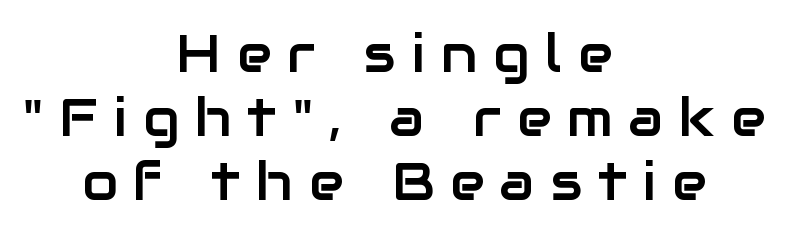
This rendering features lettering with no underline. This sample uses a sans-serif face. This sample has the flowing, uneven cadence of proportional lettering. Every row of glyphs is offset so its center matches the block's center. Does extra space separate the letters? Yes, quite a lot of it.
